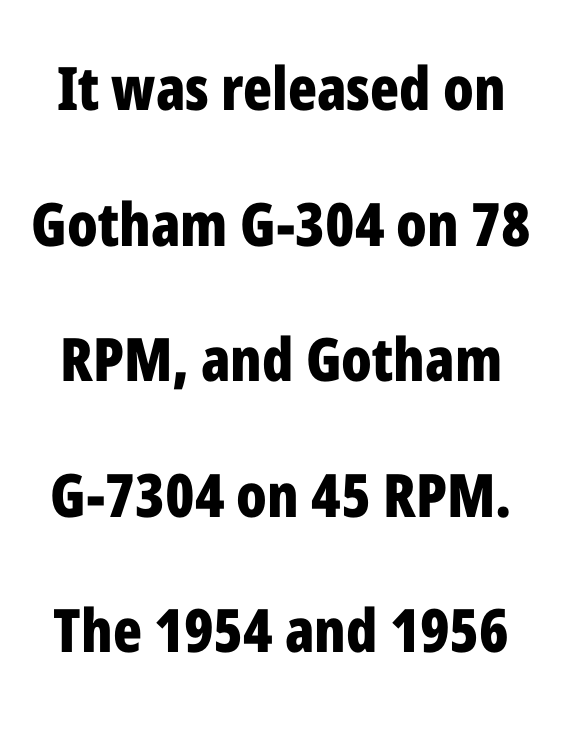
{"serif": "no", "italic": "no", "bold": "yes", "weight": "bold", "width": "condensed", "stroke_contrast": "low", "x_height": "medium", "monospaced": "no", "underline": "no", "line_spacing": "loose", "line_spacing_ratio": 2.26, "letter_spacing": "normal", "letter_spacing_em": 0.0, "glyph_px": 60}
